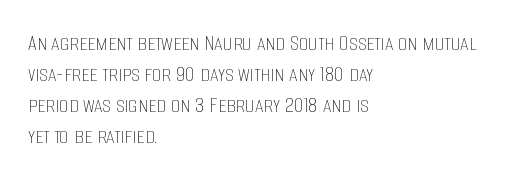
{"italic": "no", "bold": "no", "underline": "no", "align": "left", "line_spacing": "normal", "line_spacing_ratio": 1.29, "letter_spacing": "normal", "letter_spacing_em": 0.0, "glyph_px": 24}
